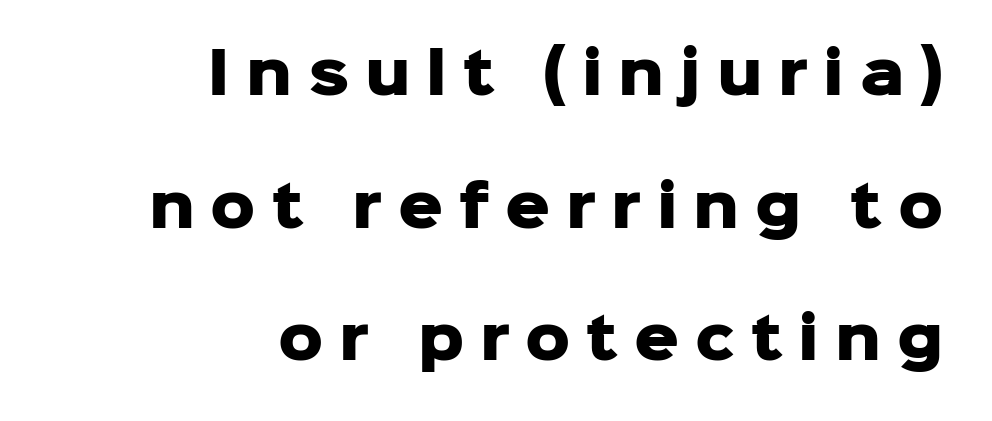
The image shows 56 px heavy sans-serif type, upright; set right-aligned, loose line spacing (2.37x), unusually wide letter spacing (+0.28 em), not underlined; low stroke contrast and a medium x-height.
